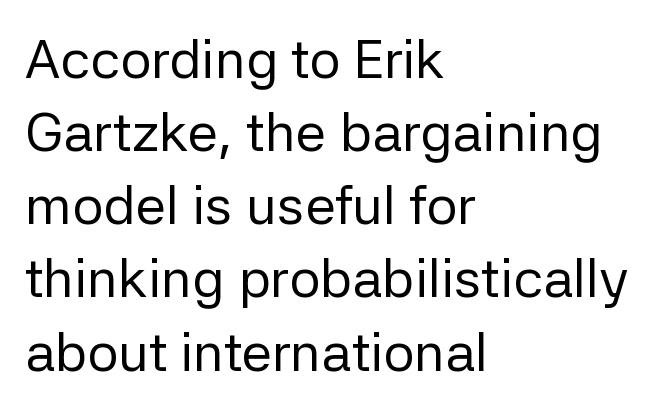
The image shows 55 px regular-weight sans-serif type, upright; set left-aligned, normal line spacing (1.33x), normal letter spacing, not underlined; low stroke contrast and a medium x-height.
